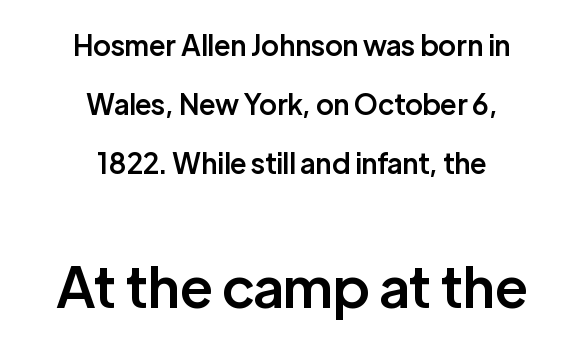
The image shows 56 px semibold sans-serif type, upright; set centered, loose line spacing (2.11x), normal letter spacing, not underlined; the second (bottom) block is 2.0x larger; low stroke contrast and a medium x-height.
